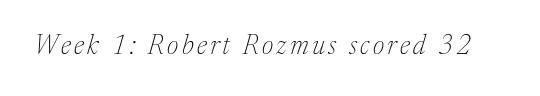
Q: Is the text bold? A: No.
Q: Is the text italic (slanted)? A: Yes, it leans right by about 17 degrees.
Q: Is the text underlined? A: No.
